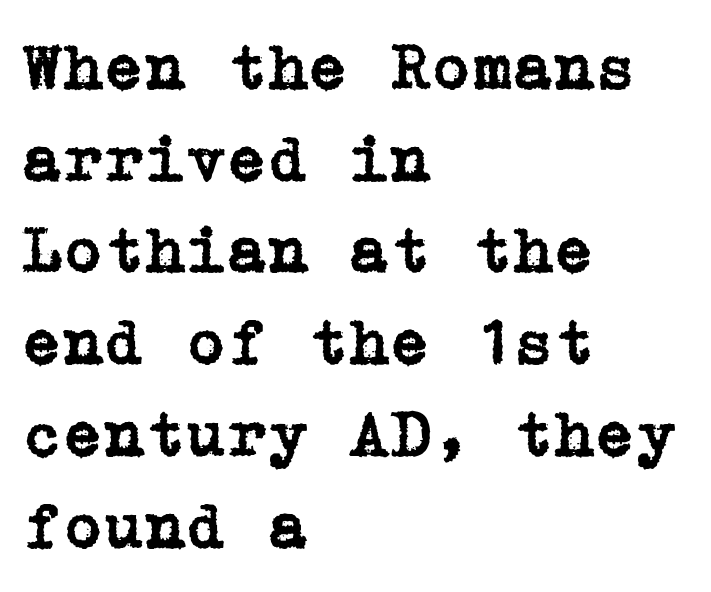
Words float on clear page, feet unadorned. Nope, not italic — everything's standing straight. Line starts are locked; line ends wander. A normal amount of white space separates one row of letters from the next. Nothing unusual about the tracking: characters are spaced as the font intends. The passage shown is typeset with a serif family.
